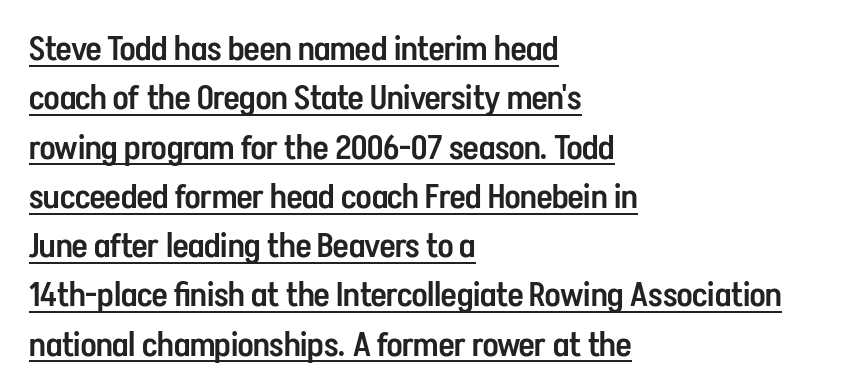
Is there an underline? Yes — a line sits under the letters. These lines sit exactly where default settings would place them. The font's upright variant was chosen for this text. Students, this is semibold: more ink than regular, less than bold.
